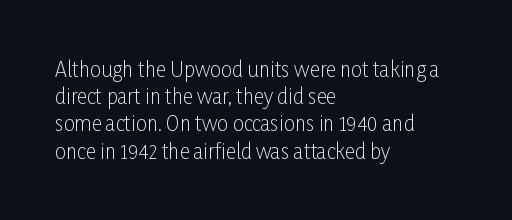
Q: Is the text bold? A: No.
Q: Is the text italic (slanted)? A: No, it is upright.
Q: Is the text underlined? A: No.
Q: How is the paragraph aligned? A: Left-aligned.
Q: Is the spacing between letters normal or unusually wide? A: Normal.
Q: Is the spacing between lines tight, normal or loose? A: Normal.
